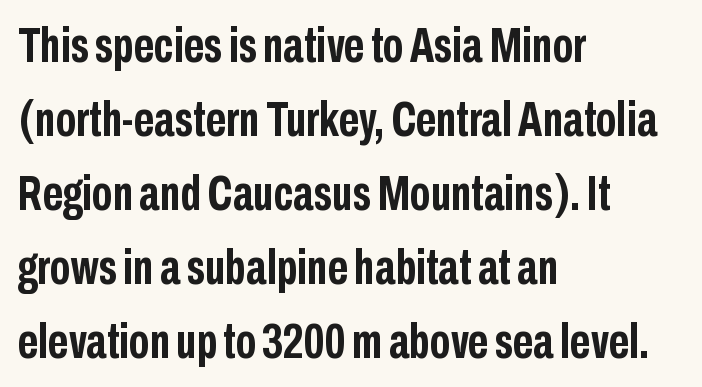
{"serif": "no", "italic": "no", "bold": "yes", "weight": "semibold", "width": "condensed", "stroke_contrast": "low", "x_height": "medium", "monospaced": "no", "underline": "no", "align": "left", "line_spacing": "normal", "line_spacing_ratio": 1.48, "letter_spacing": "normal", "letter_spacing_em": 0.0, "glyph_px": 50}
